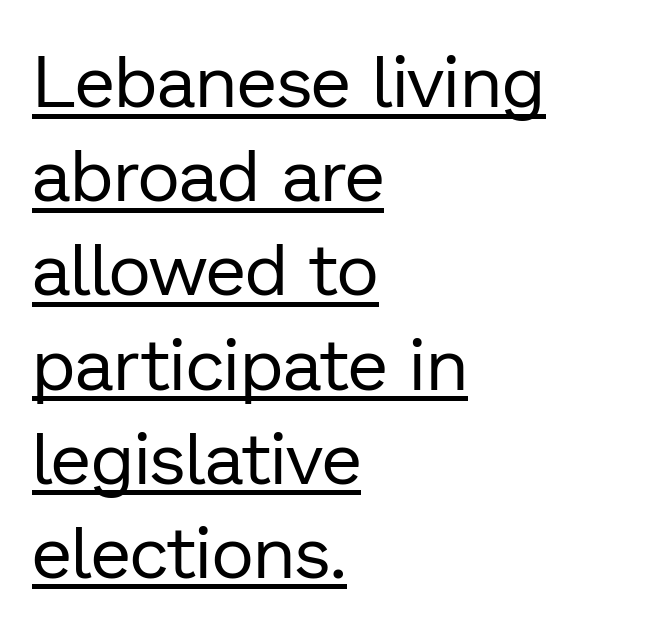
Quick note: not italic, upright. The text block is weighted toward the left margin, trailing off unevenly rightward. Has an underline been added? It has. This rendering employs a face without finishing strokes, i.e., a sans-serif.
